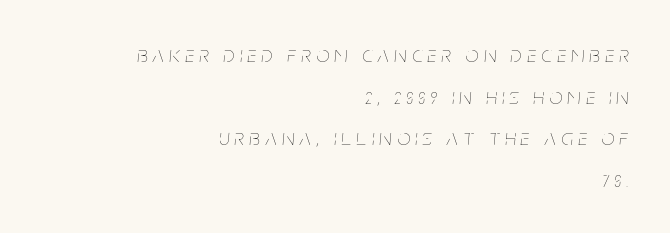
Q: Is the text bold? A: No.
Q: Is the text italic (slanted)? A: Yes, it leans right by about 5 degrees.
Q: Is the text underlined? A: No.
Q: How is the paragraph aligned? A: Right-aligned.
Q: Is the spacing between letters normal or unusually wide? A: Unusually wide.
